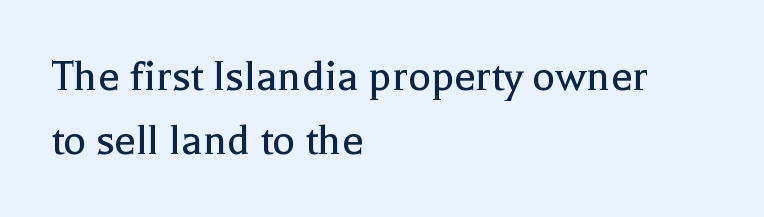
{"serif": "yes", "italic": "no", "bold": "no", "weight": "regular", "width": "normal", "x_height": "medium", "monospaced": "no", "underline": "no", "align": "left", "line_spacing": "normal", "line_spacing_ratio": 1.34, "letter_spacing": "normal", "letter_spacing_em": 0.0, "glyph_px": 48}
